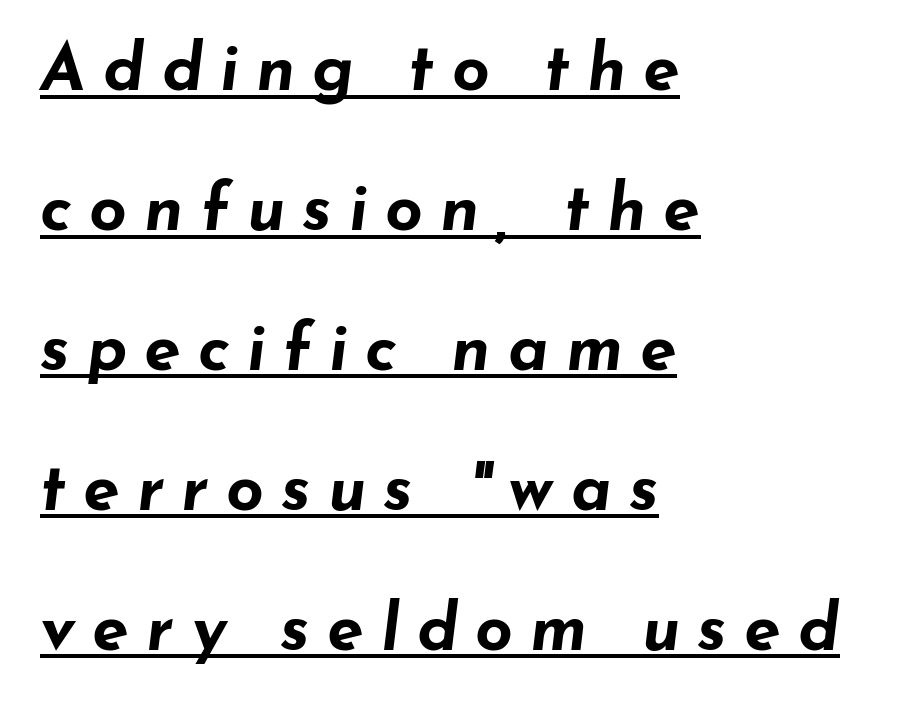
The image shows 66 px bold, wide type, italic (leaning right); set left-aligned, loose line spacing (2.12x), unusually wide letter spacing (+0.26 em), underlined; low stroke contrast and a small x-height.
